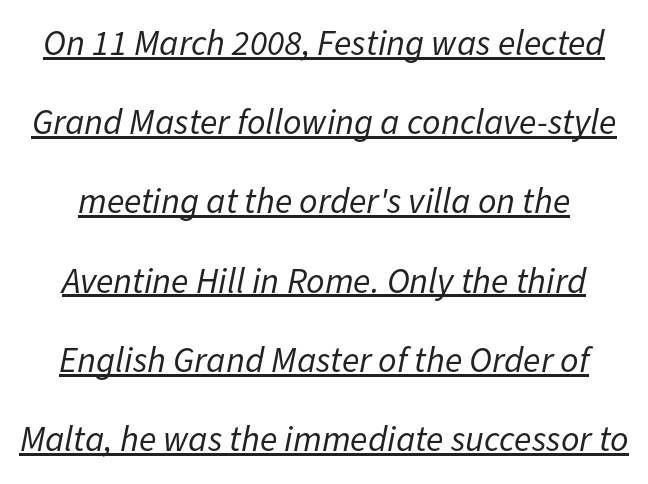
{"italic": "yes", "lean": "right", "slant_degrees": 11, "bold": "no", "weight": "regular", "width": "normal", "stroke_contrast": "low", "x_height": "medium", "monospaced": "no", "underline": "yes", "line_spacing": "loose", "line_spacing_ratio": 2.2, "letter_spacing": "normal", "letter_spacing_em": 0.0, "glyph_px": 36}
